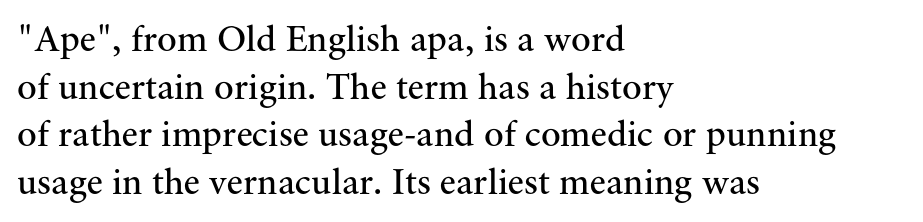
Old-style or modern, the face here clearly has serifs. The lines are quadded left. Unlike italic type, these characters show no tilt at all. Letters have the restrained weight of plain body copy at most.
